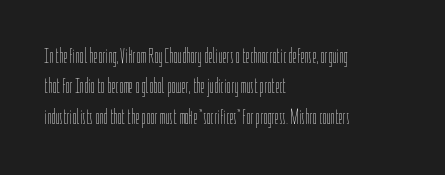
Letter spacing: default. Ink coverage per letter is moderate at most. The rag falls on the right side of this text block. Descenders are the only things crossing below the line. This block has exactly the height ordinary leading produces. This is the regular roman posture of the typeface.
